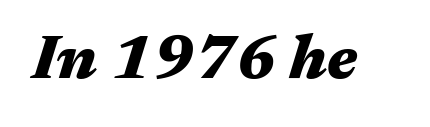
The passage shown is not underscored anywhere. Honestly, the letter spacing is just normal — you wouldn't notice it. These lines are rendered in a variable-pitch font. Strokes here are thick enough to call this a true bold.
